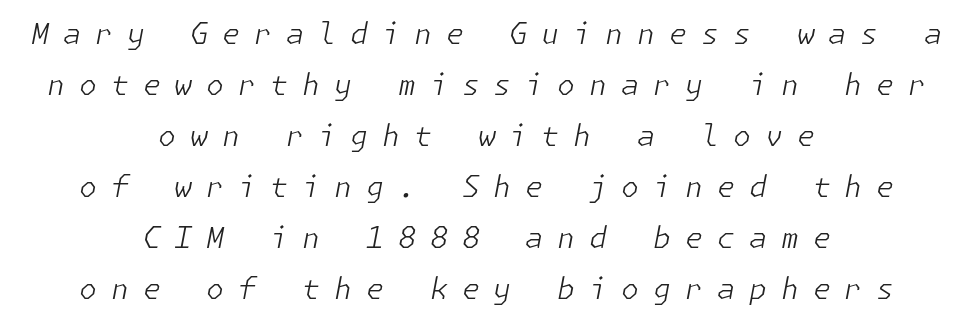
Q: Is the text bold? A: No.
Q: Is the text italic (slanted)? A: Yes, it leans right by about 11 degrees.
Q: Is the text underlined? A: No.
Q: How is the paragraph aligned? A: Centered.
Q: Is the spacing between letters normal or unusually wide? A: Unusually wide.
Q: Width (condensed, normal, or wide)? A: Normal.
Q: Stroke contrast? A: Low.
Q: x-height? A: Medium.
